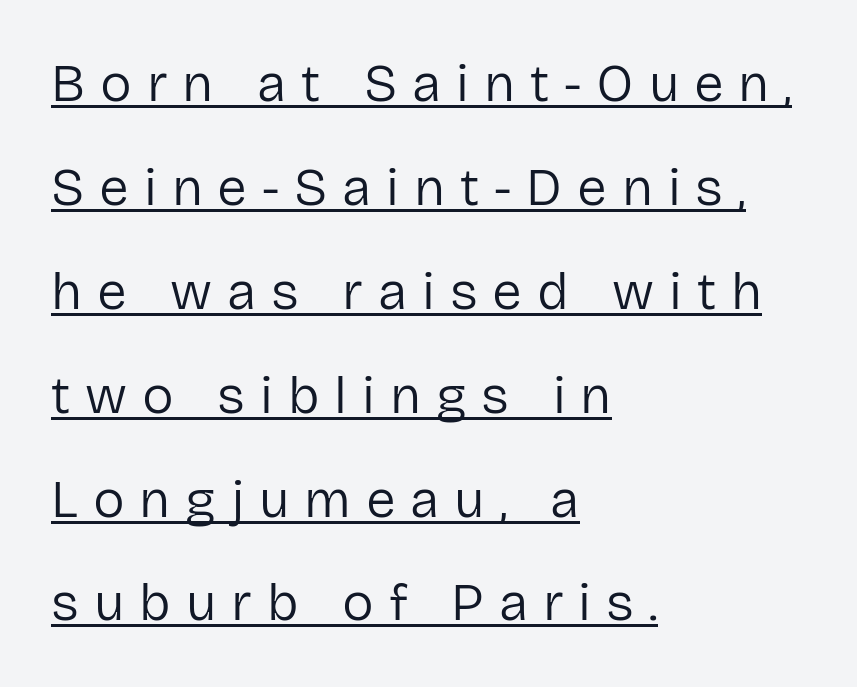
Q: Is the text bold? A: No.
Q: Is the text italic (slanted)? A: No, it is upright.
Q: Is the typeface a serif or a sans-serif typeface? A: Sans-serif.
Q: Is the text underlined? A: Yes.
Q: How is the paragraph aligned? A: Left-aligned.
Q: Is the spacing between letters normal or unusually wide? A: Unusually wide.
Q: Is the spacing between lines tight, normal or loose? A: Loose.
Q: Width (condensed, normal, or wide)? A: Normal.
Q: Stroke contrast? A: Low.
Q: x-height? A: Medium.
Q: Monospaced? A: No.
